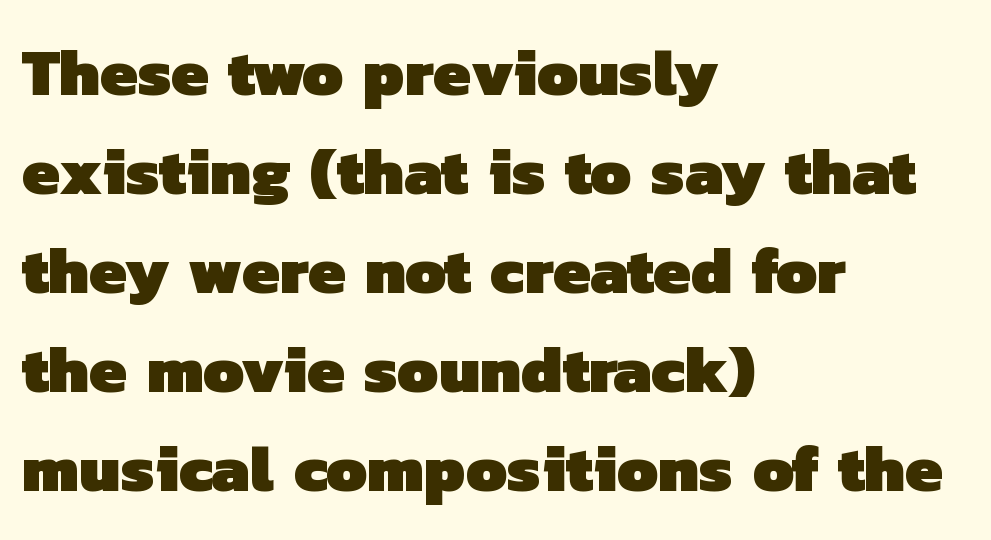
{"serif": "no", "bold": "yes", "weight": "heavy", "width": "normal", "stroke_contrast": "low", "x_height": "medium", "monospaced": "no", "underline": "no", "align": "left", "line_spacing": "normal", "line_spacing_ratio": 1.5, "letter_spacing": "normal", "letter_spacing_em": 0.0, "glyph_px": 66}
